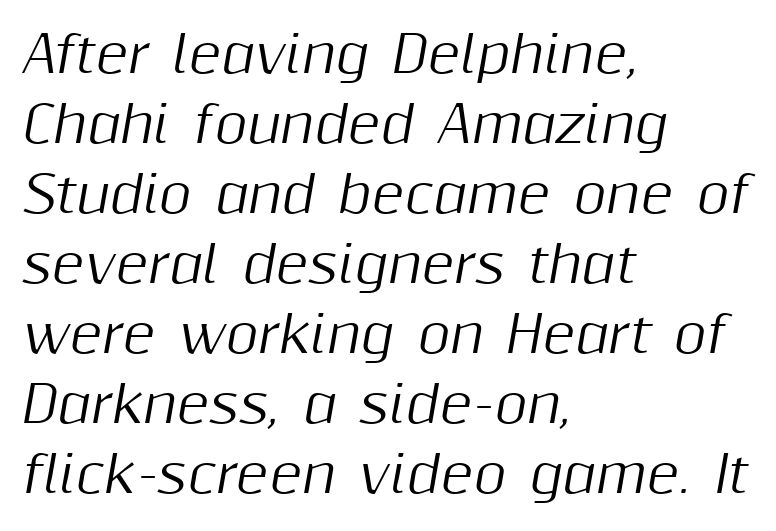
Q: Is the text italic (slanted)? A: Yes, it leans right by about 10 degrees.
Q: Is the text underlined? A: No.
Q: How is the paragraph aligned? A: Left-aligned.
Q: Is the spacing between letters normal or unusually wide? A: Normal.
Q: Is the spacing between lines tight, normal or loose? A: Normal.
Q: Width (condensed, normal, or wide)? A: Normal.
Q: Stroke contrast? A: Medium.
Q: x-height? A: Medium.
Q: Monospaced? A: No.
